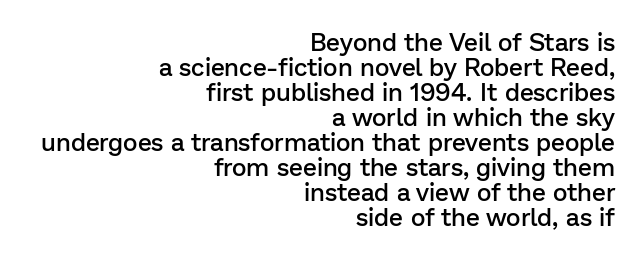
Q: Is the text bold? A: Semi-bold.
Q: Is the text italic (slanted)? A: No, it is upright.
Q: Is the text underlined? A: No.
Q: How is the paragraph aligned? A: Right-aligned.
Q: Is the spacing between letters normal or unusually wide? A: Normal.
Q: Is the spacing between lines tight, normal or loose? A: Tight.
